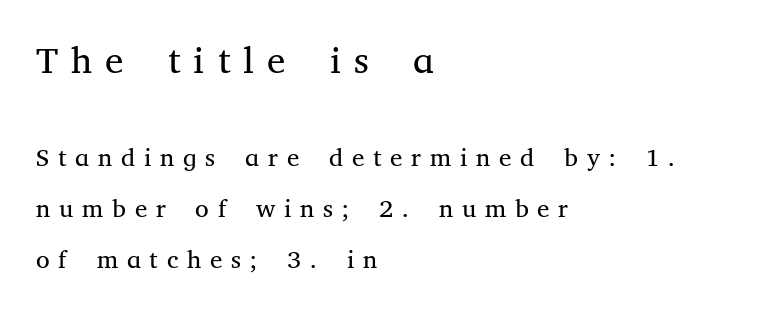
Q: Is the text bold? A: No.
Q: Is the text italic (slanted)? A: No, it is upright.
Q: Is the typeface a serif or a sans-serif typeface? A: Serif.
Q: Is the text underlined? A: No.
Q: How is the paragraph aligned? A: Left-aligned.
Q: Is the spacing between letters normal or unusually wide? A: Unusually wide.
Q: Is the spacing between lines tight, normal or loose? A: Loose.
Q: Which block of text is set in a larger size, the first (top) or the second (bottom)? A: The first (top) one.
Q: Width (condensed, normal, or wide)? A: Normal.
Q: Stroke contrast? A: Medium.
Q: x-height? A: Medium.
Q: Monospaced? A: No.
